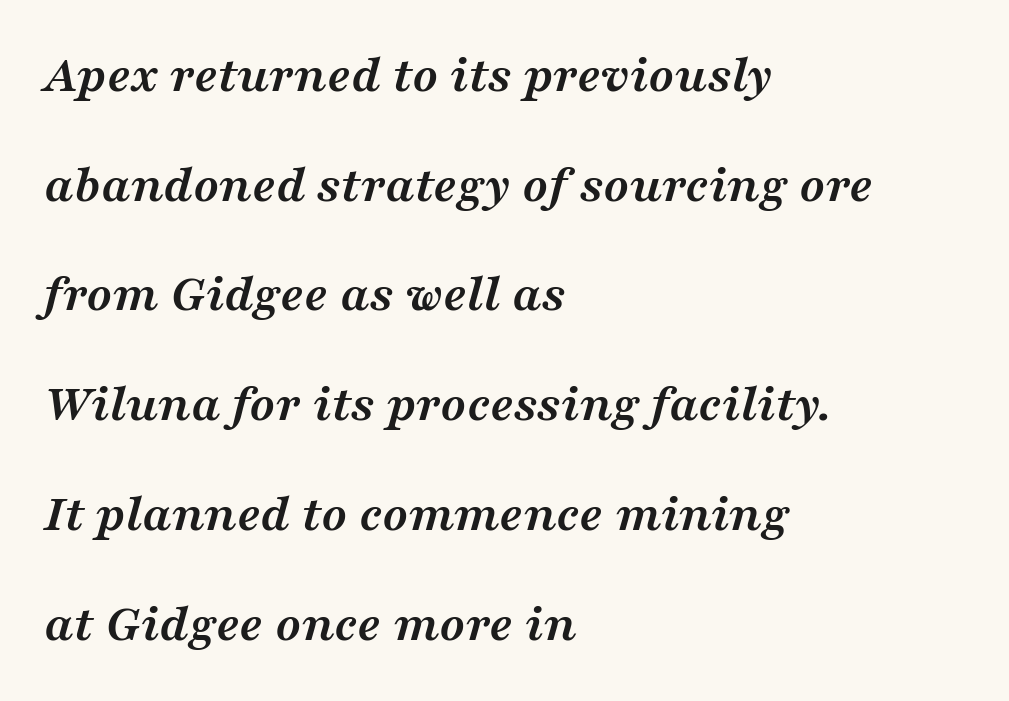
Q: Is the text bold? A: Yes.
Q: Is the text italic (slanted)? A: Yes, it leans right by about 16 degrees.
Q: Is the typeface a serif or a sans-serif typeface? A: Serif.
Q: Is the text underlined? A: No.
Q: How is the paragraph aligned? A: Left-aligned.
Q: Is the spacing between letters normal or unusually wide? A: Normal.
Q: Is the spacing between lines tight, normal or loose? A: Loose.
Q: Width (condensed, normal, or wide)? A: Wide.
Q: Stroke contrast? A: Medium.
Q: x-height? A: Medium.
Q: Monospaced? A: No.
